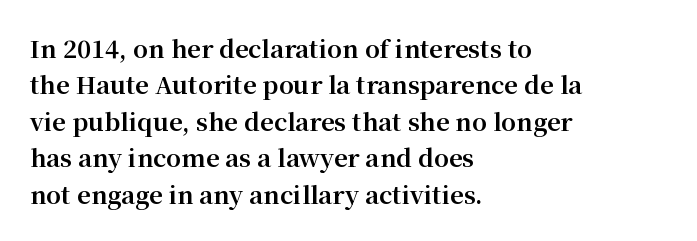
The designer left line spacing at the default. The horizontal fit of the characters is conventional and even. The specimen reads as upright at a glance. The passage shown is not underscored anywhere. The letters are bold, with thick, heavy strokes.
